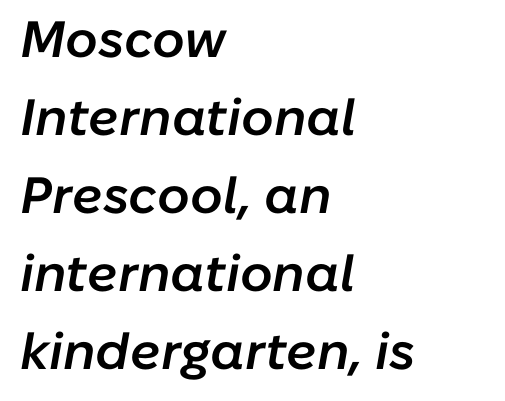
The image shows 51 px semibold type, italic (leaning right); set left-aligned, normal line spacing (1.53x), normal letter spacing, not underlined; low stroke contrast and a medium x-height.
